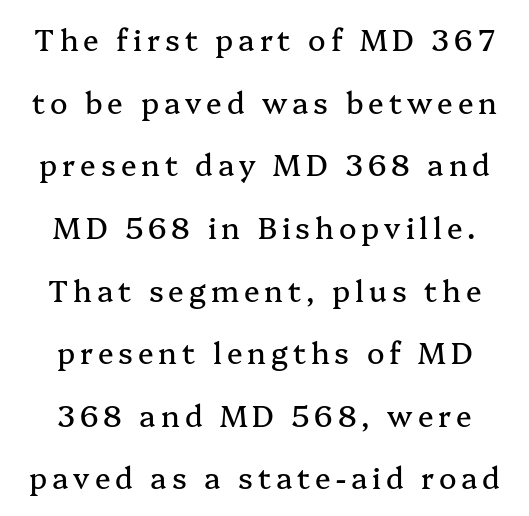
The image shows 29 px serif type, upright; set centered, loose line spacing (2.16x), not underlined; medium stroke contrast and a medium x-height.
